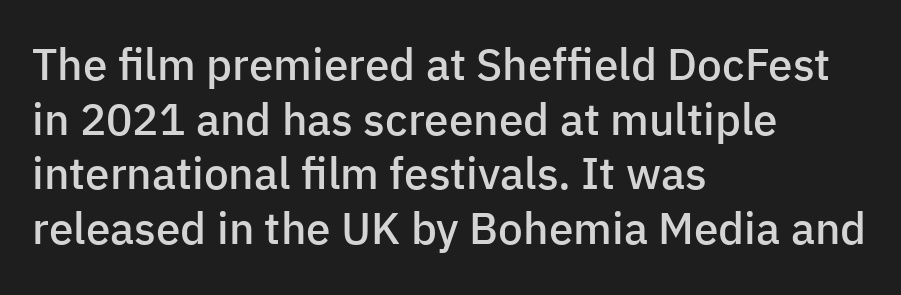
{"serif": "no", "italic": "no", "bold": "semi", "weight": "semibold", "width": "normal", "stroke_contrast": "low", "x_height": "medium", "monospaced": "no", "underline": "no", "align": "left", "line_spacing_ratio": 1.24, "letter_spacing": "normal", "letter_spacing_em": 0.0, "glyph_px": 44}
